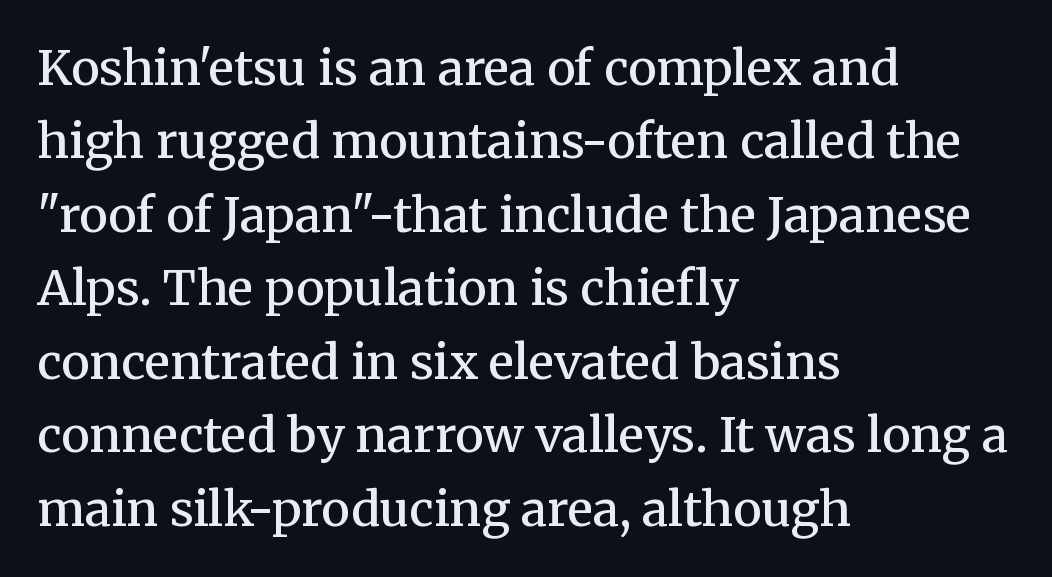
The image shows 48 px semibold serif type, upright; set left-aligned, normal line spacing (1.53x), normal letter spacing, not underlined; medium stroke contrast and a medium x-height.
